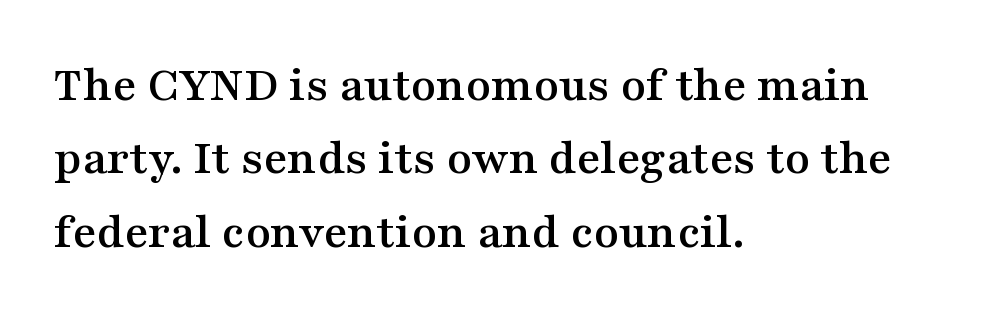
The image shows 51 px wide serif type, upright; set left-aligned, normal line spacing (1.44x), normal letter spacing, not underlined; medium stroke contrast and a medium x-height.
